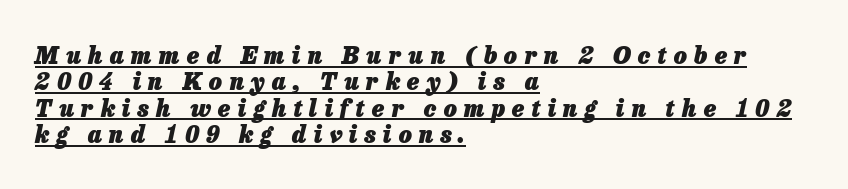
{"italic": "yes", "lean": "right", "slant_degrees": 13, "bold": "yes", "underline": "yes", "align": "left", "line_spacing": "tight", "line_spacing_ratio": 1.15, "letter_spacing": "wide", "letter_spacing_em": 0.31, "glyph_px": 23}
